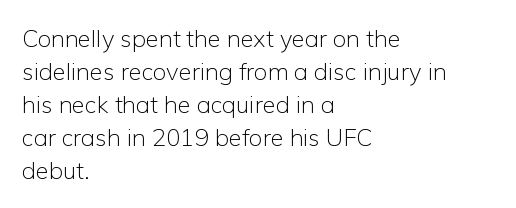
The image shows 24 px text type, upright; set left-aligned, normal line spacing (1.38x), normal letter spacing, not underlined.
